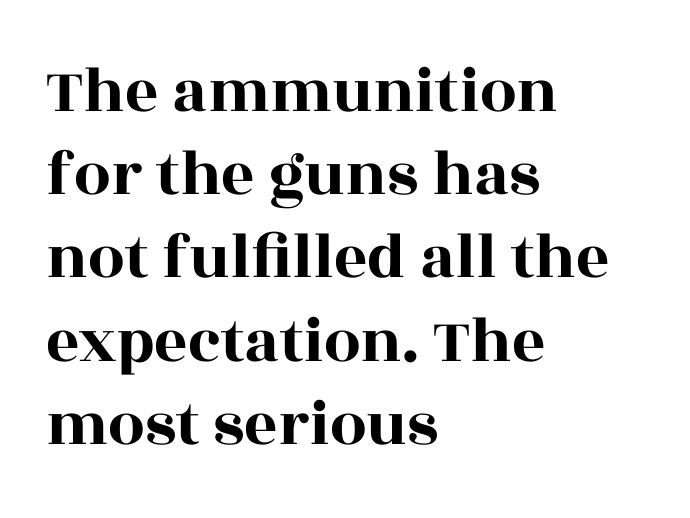
{"serif": "yes", "italic": "no", "width": "wide", "x_height": "large", "monospaced": "no", "underline": "no", "align": "left", "line_spacing": "normal", "line_spacing_ratio": 1.28, "letter_spacing": "normal", "letter_spacing_em": 0.0, "glyph_px": 65}
